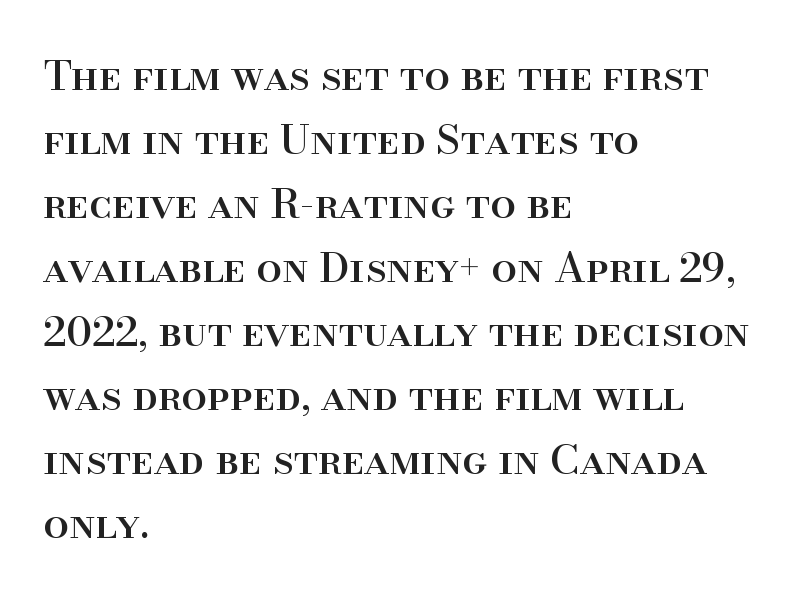
Q: Is the text italic (slanted)? A: No, it is upright.
Q: Is the typeface a serif or a sans-serif typeface? A: Serif.
Q: Is the text underlined? A: No.
Q: How is the paragraph aligned? A: Left-aligned.
Q: Is the spacing between letters normal or unusually wide? A: Normal.
Q: Is the spacing between lines tight, normal or loose? A: Normal.
Q: Width (condensed, normal, or wide)? A: Normal.
Q: Stroke contrast? A: High.
Q: x-height? A: Small.
Q: Monospaced? A: No.
